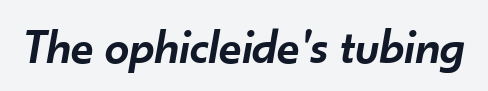
Q: Is the text bold? A: Semi-bold.
Q: Is the text italic (slanted)? A: Yes, it leans right by about 10 degrees.
Q: Is the text underlined? A: No.
Q: Is the spacing between letters normal or unusually wide? A: Normal.
Q: Width (condensed, normal, or wide)? A: Normal.
Q: Stroke contrast? A: Low.
Q: x-height? A: Small.
Q: Monospaced? A: No.
